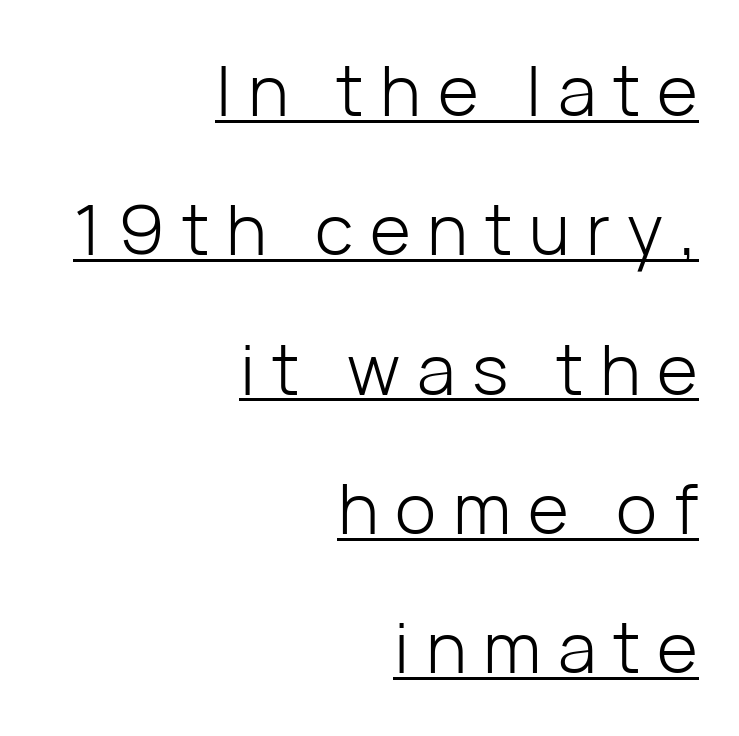
The image shows 70 px light sans-serif type, upright; set right-aligned, loose line spacing (1.99x), unusually wide letter spacing (+0.24 em), underlined; low stroke contrast and a medium x-height.
